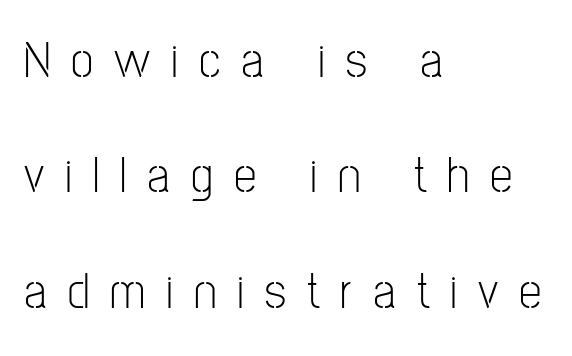
{"serif": "no", "italic": "no", "bold": "no", "weight": "light", "width": "condensed", "stroke_contrast": "low", "x_height": "medium", "monospaced": "no", "underline": "no", "align": "left", "line_spacing": "loose", "line_spacing_ratio": 2.26, "letter_spacing": "wide", "letter_spacing_em": 0.41, "glyph_px": 51}
